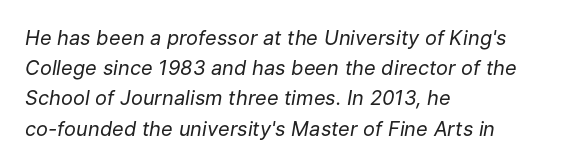
The image shows 20 px text type, italic (leaning right); set left-aligned, normal line spacing (1.51x), normal letter spacing, not underlined.
